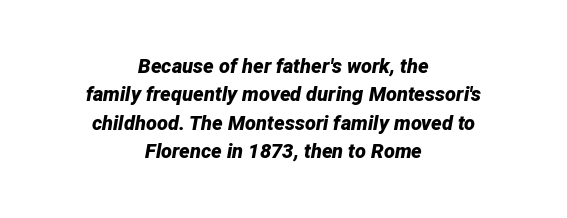
{"italic": "yes", "lean": "right", "slant_degrees": 12, "bold": "yes", "underline": "no", "align": "center", "line_spacing": "normal", "line_spacing_ratio": 1.42, "letter_spacing": "normal", "letter_spacing_em": 0.0, "glyph_px": 20}
